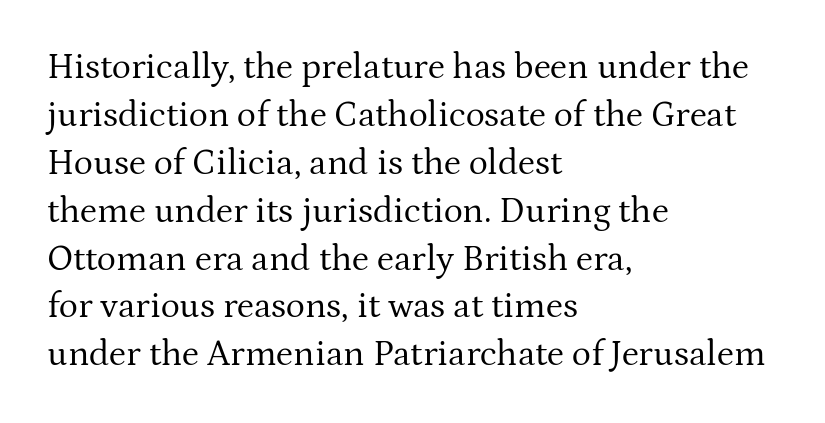
Q: Is the text bold? A: No.
Q: Is the text italic (slanted)? A: No, it is upright.
Q: Is the typeface a serif or a sans-serif typeface? A: Serif.
Q: Is the text underlined? A: No.
Q: How is the paragraph aligned? A: Left-aligned.
Q: Is the spacing between letters normal or unusually wide? A: Normal.
Q: Is the spacing between lines tight, normal or loose? A: Normal.
Q: Width (condensed, normal, or wide)? A: Normal.
Q: Stroke contrast? A: Medium.
Q: x-height? A: Medium.
Q: Monospaced? A: No.
